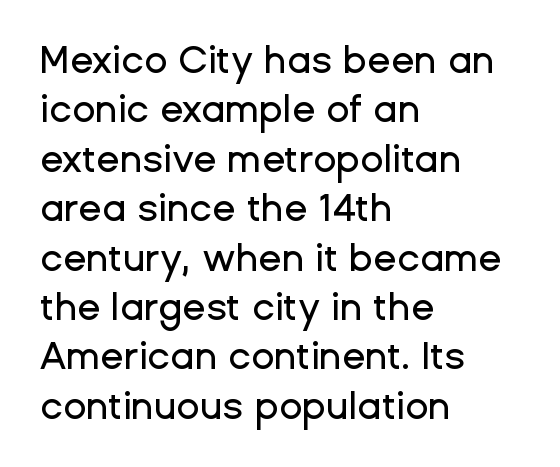
{"serif": "no", "italic": "no", "width": "normal", "stroke_contrast": "low", "x_height": "medium", "monospaced": "no", "underline": "no", "align": "left", "line_spacing": "normal", "line_spacing_ratio": 1.3, "letter_spacing": "normal", "letter_spacing_em": 0.0, "glyph_px": 38}
